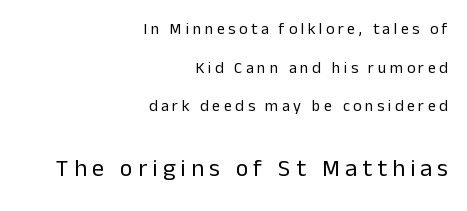
The image shows 24 px text type, upright; set right-aligned, loose line spacing (2.42x), unusually wide letter spacing (+0.22 em), not underlined; the second (bottom) block is 1.5x larger.
